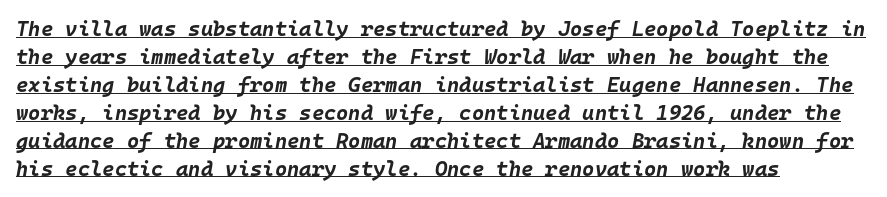
Which margin do the lines hug? The left one — the right edge is uneven. The letters are bold, with thick, heavy strokes. The rendering keeps characters at their native spacing. The rows are spaced the way most documents space them.
